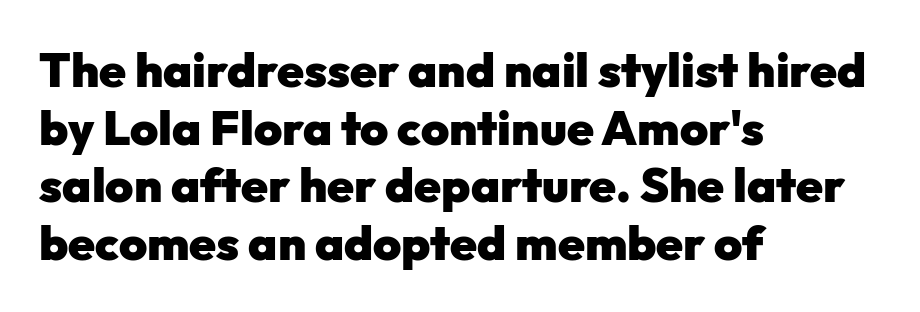
Q: Is the text bold? A: Yes.
Q: Is the text italic (slanted)? A: No, it is upright.
Q: Is the typeface a serif or a sans-serif typeface? A: Sans-serif.
Q: Is the text underlined? A: No.
Q: How is the paragraph aligned? A: Left-aligned.
Q: Is the spacing between letters normal or unusually wide? A: Normal.
Q: Width (condensed, normal, or wide)? A: Normal.
Q: Stroke contrast? A: Low.
Q: x-height? A: Medium.
Q: Monospaced? A: No.
